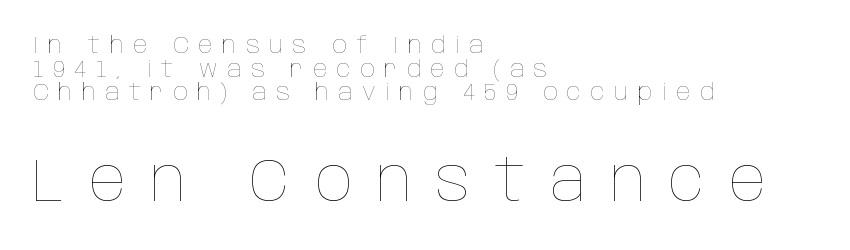
The image shows 61 px thin, condensed type, upright; set left-aligned, tight line spacing (0.98x), unusually wide letter spacing (+0.39 em), not underlined; the second (bottom) block is 2.54x larger; low stroke contrast and a large x-height.
